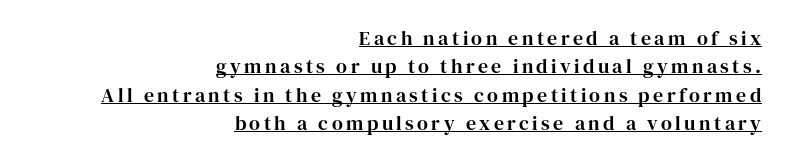
{"italic": "no", "underline": "yes", "align": "right", "line_spacing": "normal", "line_spacing_ratio": 1.42, "glyph_px": 20}
